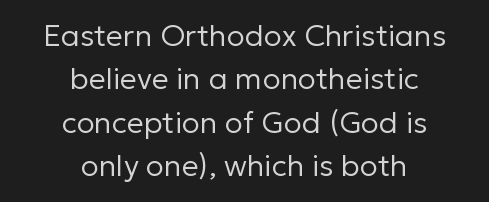
The image shows 30 px regular-weight sans-serif type, upright; set centered, normal line spacing (1.45x), normal letter spacing, not underlined; low stroke contrast and a medium x-height.
